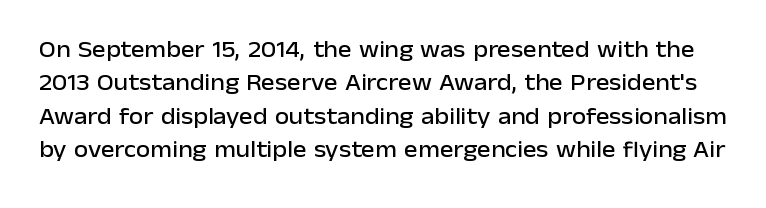
Q: Is the text italic (slanted)? A: No, it is upright.
Q: Is the text underlined? A: No.
Q: Is the spacing between letters normal or unusually wide? A: Normal.
Q: Is the spacing between lines tight, normal or loose? A: Normal.
